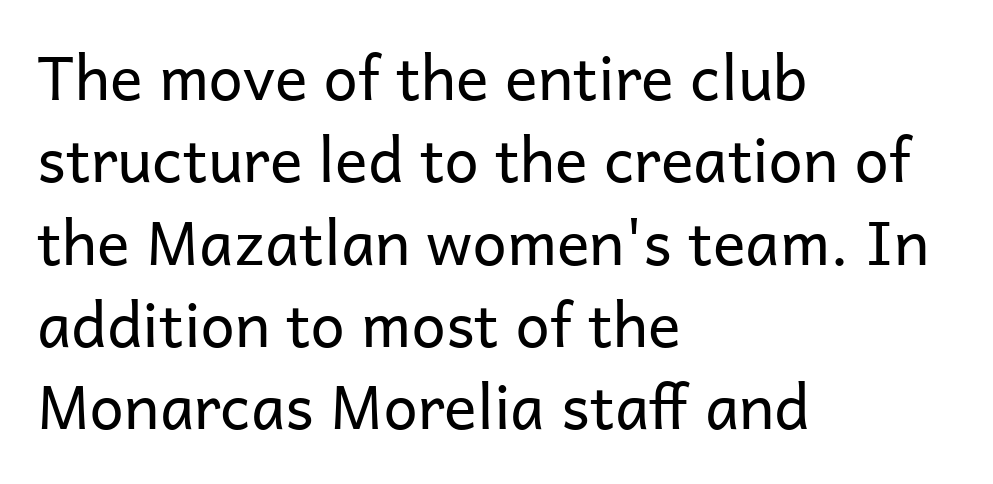
{"serif": "no", "italic": "no", "bold": "no", "weight": "regular", "width": "normal", "stroke_contrast": "low", "x_height": "medium", "monospaced": "no", "underline": "no", "align": "left", "line_spacing": "normal", "line_spacing_ratio": 1.35, "letter_spacing": "normal", "letter_spacing_em": 0.0, "glyph_px": 61}
